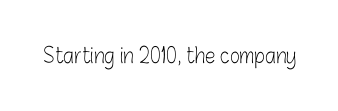
{"italic": "no", "bold": "no", "underline": "no", "letter_spacing": "normal", "letter_spacing_em": 0.0, "glyph_px": 21}
